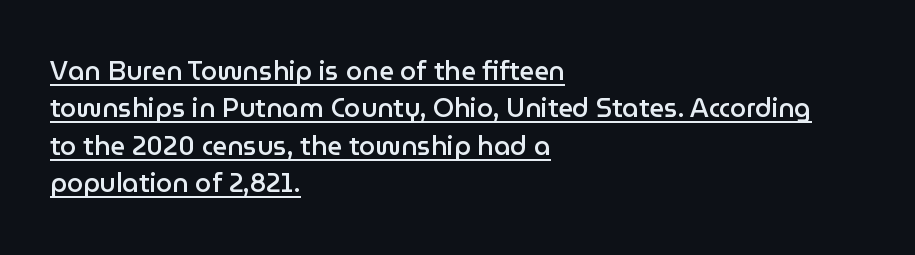
Q: Is the text bold? A: Semi-bold.
Q: Is the text italic (slanted)? A: No, it is upright.
Q: Is the text underlined? A: Yes.
Q: How is the paragraph aligned? A: Left-aligned.
Q: Is the spacing between letters normal or unusually wide? A: Normal.
Q: Is the spacing between lines tight, normal or loose? A: Normal.
